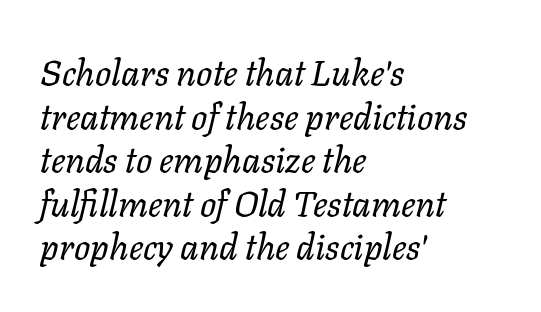
Q: Is the text bold? A: No.
Q: Is the text italic (slanted)? A: Yes, it leans right by about 11 degrees.
Q: Is the text underlined? A: No.
Q: How is the paragraph aligned? A: Left-aligned.
Q: Is the spacing between letters normal or unusually wide? A: Normal.
Q: Width (condensed, normal, or wide)? A: Normal.
Q: Stroke contrast? A: Low.
Q: x-height? A: Medium.
Q: Monospaced? A: No.
